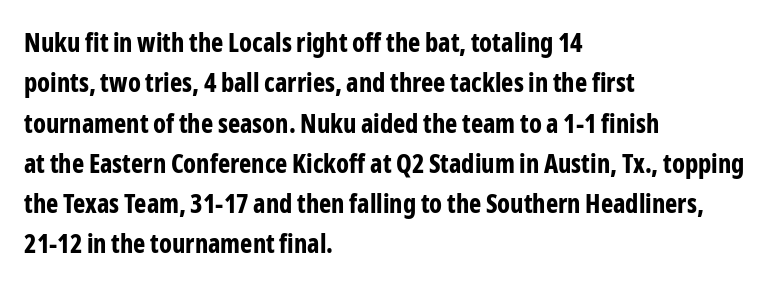
Q: Is the text bold? A: Yes.
Q: Is the text italic (slanted)? A: No, it is upright.
Q: Is the text underlined? A: No.
Q: How is the paragraph aligned? A: Left-aligned.
Q: Is the spacing between letters normal or unusually wide? A: Normal.
Q: Is the spacing between lines tight, normal or loose? A: Normal.
